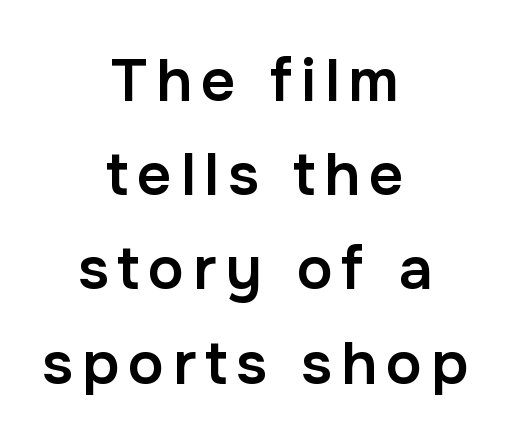
{"serif": "no", "italic": "no", "bold": "semi", "weight": "semibold", "width": "normal", "stroke_contrast": "low", "x_height": "medium", "monospaced": "no", "underline": "no", "align": "center", "line_spacing": "normal", "line_spacing_ratio": 1.57, "glyph_px": 60}
